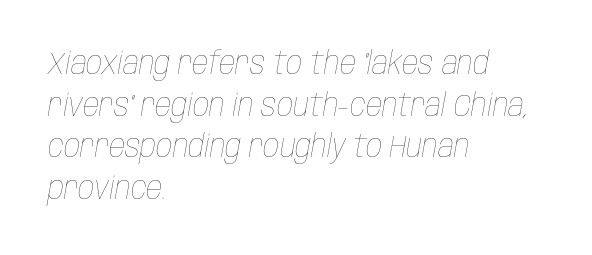
The image shows 32 px thin, condensed type, italic (leaning right); set left-aligned, normal line spacing (1.3x), normal letter spacing, not underlined; low stroke contrast and a large x-height.
